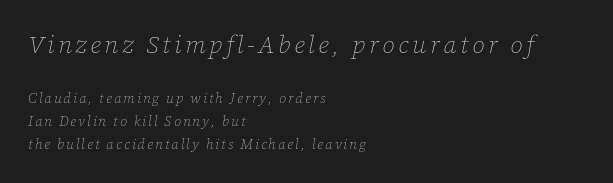
{"italic": "yes", "lean": "right", "slant_degrees": 12, "bold": "no", "underline": "no", "align": "left", "line_spacing": "normal", "line_spacing_ratio": 1.65, "larger_block": "first", "size_ratio": 1.79, "glyph_px": 25}
